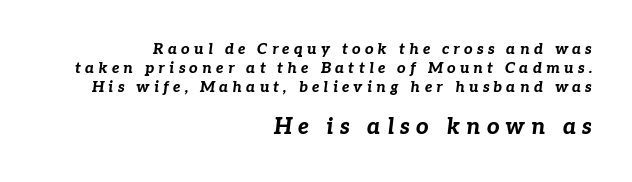
Q: Is the text bold? A: Yes.
Q: Is the text italic (slanted)? A: Yes, it leans right by about 7 degrees.
Q: Is the text underlined? A: No.
Q: How is the paragraph aligned? A: Right-aligned.
Q: Is the spacing between letters normal or unusually wide? A: Unusually wide.
Q: Is the spacing between lines tight, normal or loose? A: Normal.
Q: Which block of text is set in a larger size, the first (top) or the second (bottom)? A: The second (bottom) one.
